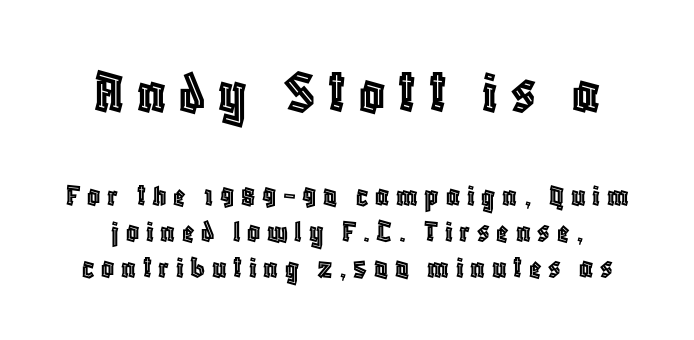
Q: Is the text italic (slanted)? A: No, it is upright.
Q: Is the text underlined? A: No.
Q: Is the spacing between letters normal or unusually wide? A: Unusually wide.
Q: Is the spacing between lines tight, normal or loose? A: Tight.
Q: Which block of text is set in a larger size, the first (top) or the second (bottom)? A: The first (top) one.
Q: Width (condensed, normal, or wide)? A: Condensed.
Q: x-height? A: Large.
Q: Monospaced? A: No.
